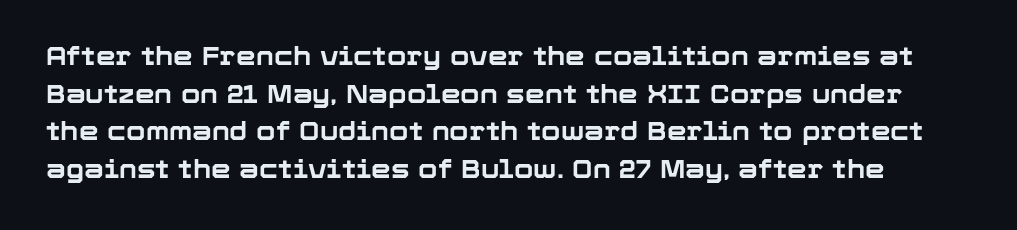
{"italic": "no", "bold": "yes", "underline": "no", "line_spacing": "normal", "line_spacing_ratio": 1.51, "letter_spacing": "normal", "letter_spacing_em": 0.0, "glyph_px": 25}
